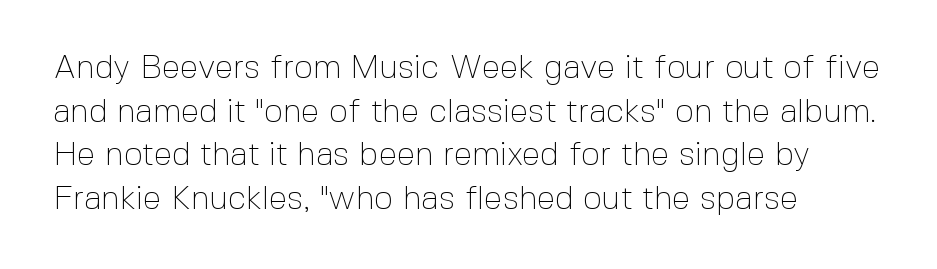
Q: Is the text bold? A: No.
Q: Is the text italic (slanted)? A: No, it is upright.
Q: Is the typeface a serif or a sans-serif typeface? A: Sans-serif.
Q: Is the text underlined? A: No.
Q: How is the paragraph aligned? A: Left-aligned.
Q: Is the spacing between letters normal or unusually wide? A: Normal.
Q: Is the spacing between lines tight, normal or loose? A: Normal.
Q: Width (condensed, normal, or wide)? A: Normal.
Q: x-height? A: Medium.
Q: Monospaced? A: No.
